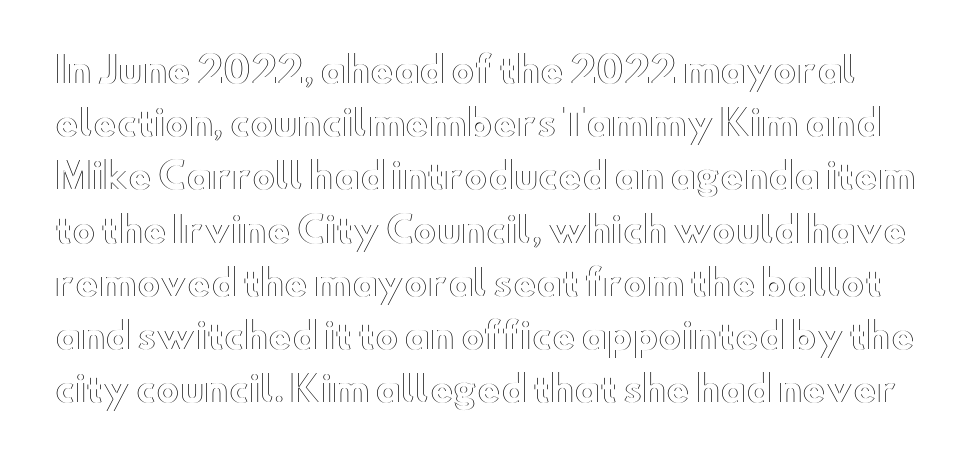
The letters sit at their default tracking, neither squeezed nor spread. Descenders hang freely into open space. Looks like regular typesetting: each glyph gets only the width it needs. Rows of type keep a routine distance in the vertical direction.
